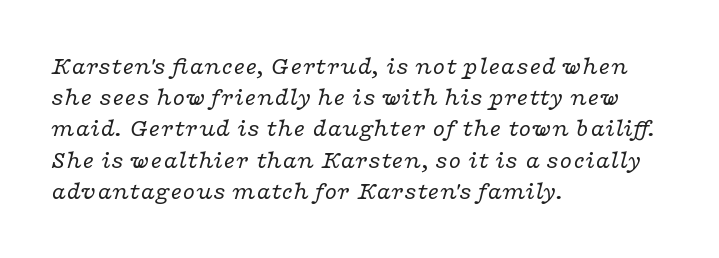
{"italic": "yes", "lean": "right", "slant_degrees": 16, "bold": "no", "underline": "no", "align": "left", "line_spacing": "normal", "line_spacing_ratio": 1.25, "letter_spacing": "normal", "letter_spacing_em": 0.0, "glyph_px": 25}
